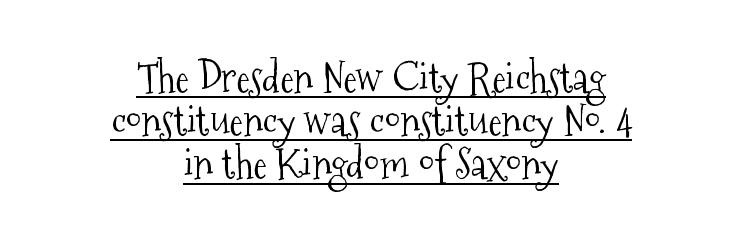
The image shows 41 px light, condensed serif type, upright; set centered, tight line spacing (1.05x), normal letter spacing, underlined; medium stroke contrast and a medium x-height.
